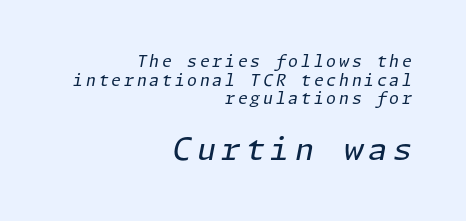
{"italic": "yes", "lean": "right", "slant_degrees": 11, "bold": "no", "weight": "regular", "width": "normal", "stroke_contrast": "low", "x_height": "medium", "underline": "no", "align": "right", "line_spacing_ratio": 1.17, "larger_block": "second", "size_ratio": 1.94, "glyph_px": 31}
